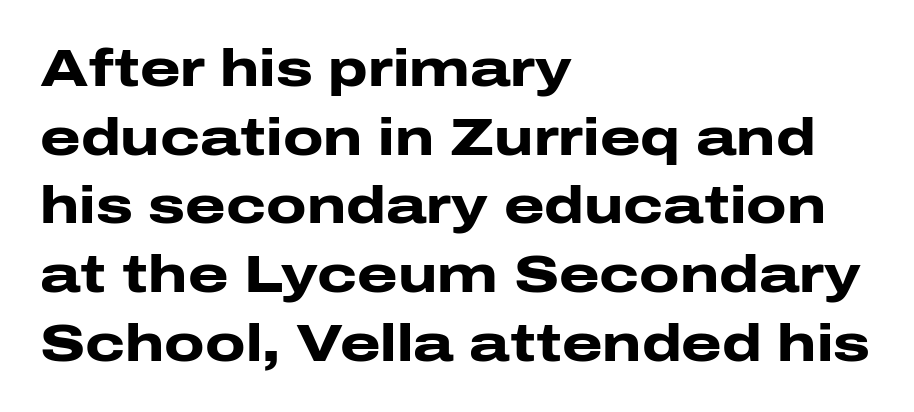
Q: Is the text bold? A: Yes.
Q: Is the text italic (slanted)? A: No, it is upright.
Q: Is the typeface a serif or a sans-serif typeface? A: Sans-serif.
Q: Is the text underlined? A: No.
Q: How is the paragraph aligned? A: Left-aligned.
Q: Is the spacing between letters normal or unusually wide? A: Normal.
Q: Is the spacing between lines tight, normal or loose? A: Normal.
Q: Width (condensed, normal, or wide)? A: Wide.
Q: Stroke contrast? A: Low.
Q: x-height? A: Medium.
Q: Monospaced? A: No.
